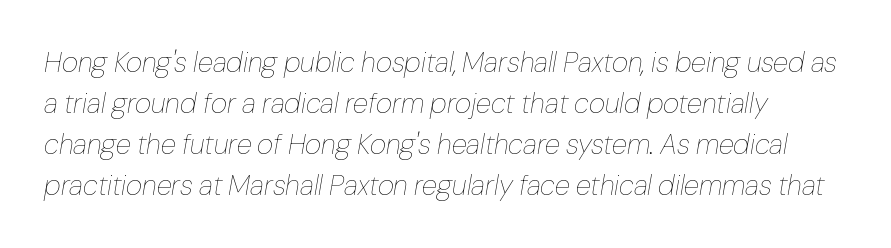
The image shows 28 px thin type, italic (leaning right); set normal line spacing (1.46x), normal letter spacing, not underlined; low stroke contrast and a medium x-height.
